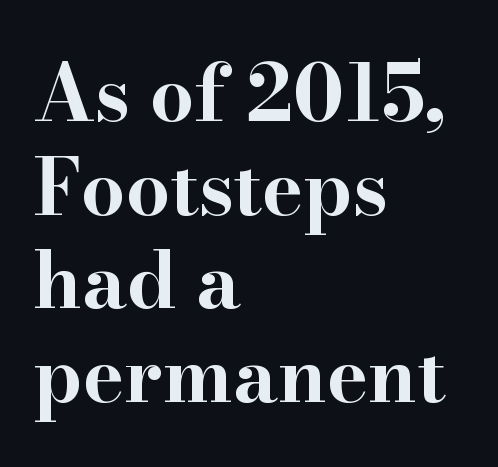
The image shows 78 px bold, wide serif type, upright; set left-aligned, line spacing 1.2x, normal letter spacing, not underlined; high stroke contrast and a small x-height.
